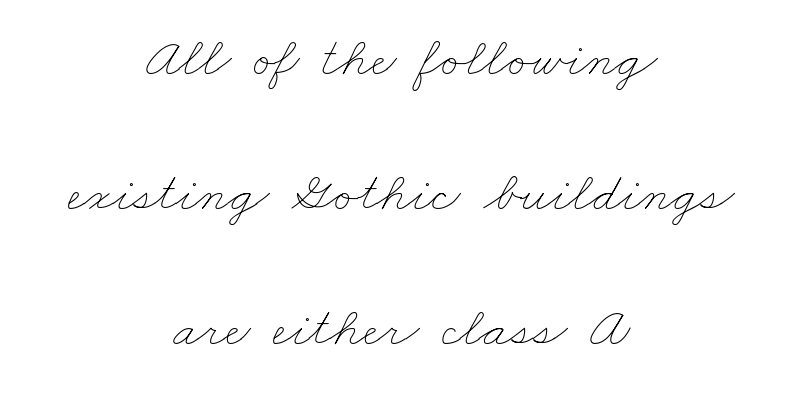
Q: Is the text bold? A: No.
Q: Is the text underlined? A: No.
Q: How is the paragraph aligned? A: Centered.
Q: Is the spacing between letters normal or unusually wide? A: Normal.
Q: Is the spacing between lines tight, normal or loose? A: Loose.
Q: Width (condensed, normal, or wide)? A: Wide.
Q: Stroke contrast? A: Low.
Q: x-height? A: Small.
Q: Monospaced? A: No.
